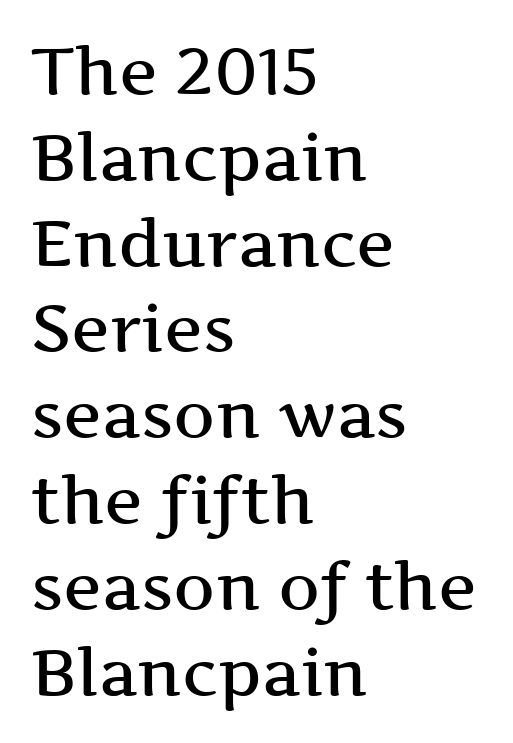
{"serif": "yes", "italic": "no", "bold": "semi", "weight": "semibold", "width": "wide", "stroke_contrast": "medium", "x_height": "medium", "monospaced": "no", "underline": "no", "align": "left", "line_spacing": "normal", "line_spacing_ratio": 1.32, "letter_spacing": "normal", "letter_spacing_em": 0.0, "glyph_px": 65}
